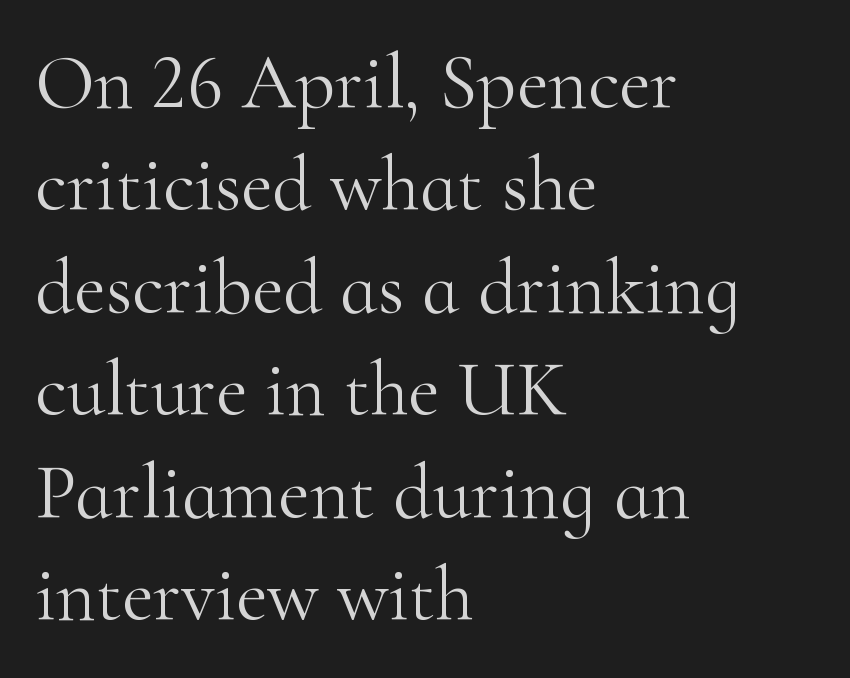
The image shows 77 px light serif type, upright; set left-aligned, normal line spacing (1.33x), normal letter spacing, not underlined; high stroke contrast and a small x-height.
